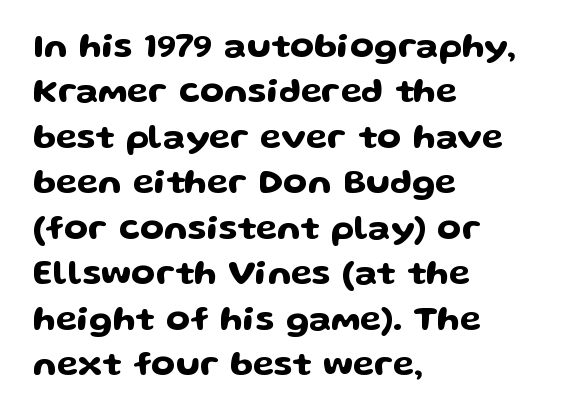
{"serif": "no", "italic": "no", "width": "wide", "stroke_contrast": "low", "x_height": "medium", "monospaced": "no", "underline": "no", "align": "left", "line_spacing": "normal", "line_spacing_ratio": 1.3, "letter_spacing": "normal", "letter_spacing_em": 0.0, "glyph_px": 35}
